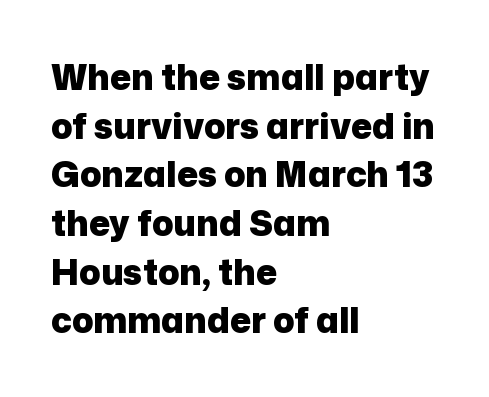
Q: Is the text bold? A: Yes.
Q: Is the text italic (slanted)? A: No, it is upright.
Q: Is the typeface a serif or a sans-serif typeface? A: Sans-serif.
Q: Is the text underlined? A: No.
Q: How is the paragraph aligned? A: Left-aligned.
Q: Is the spacing between letters normal or unusually wide? A: Normal.
Q: Is the spacing between lines tight, normal or loose? A: Normal.
Q: Width (condensed, normal, or wide)? A: Normal.
Q: Stroke contrast? A: Low.
Q: x-height? A: Medium.
Q: Monospaced? A: No.
